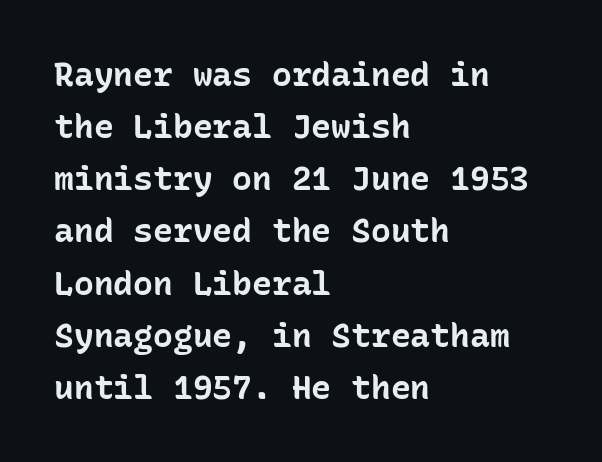
{"serif": "no", "italic": "no", "bold": "yes", "weight": "bold", "width": "normal", "stroke_contrast": "low", "x_height": "medium", "monospaced": "yes", "underline": "no", "align": "left", "line_spacing": "normal", "line_spacing_ratio": 1.58, "letter_spacing": "normal", "letter_spacing_em": 0.0, "glyph_px": 33}
